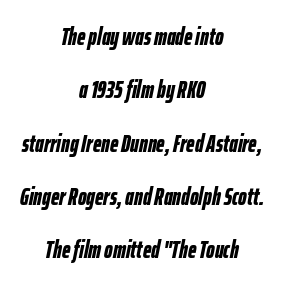
Q: Is the text bold? A: Yes.
Q: Is the text italic (slanted)? A: Yes, it leans right by about 12 degrees.
Q: Is the text underlined? A: No.
Q: How is the paragraph aligned? A: Centered.
Q: Is the spacing between letters normal or unusually wide? A: Normal.
Q: Is the spacing between lines tight, normal or loose? A: Loose.
